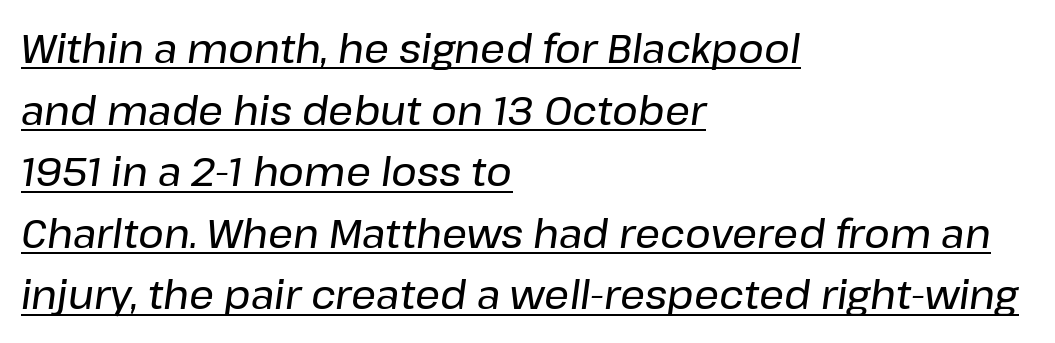
Q: Is the text italic (slanted)? A: Yes, it leans right by about 8 degrees.
Q: Is the text underlined? A: Yes.
Q: How is the paragraph aligned? A: Left-aligned.
Q: Is the spacing between letters normal or unusually wide? A: Normal.
Q: Is the spacing between lines tight, normal or loose? A: Normal.
Q: Width (condensed, normal, or wide)? A: Normal.
Q: Stroke contrast? A: Low.
Q: x-height? A: Medium.
Q: Monospaced? A: No.
